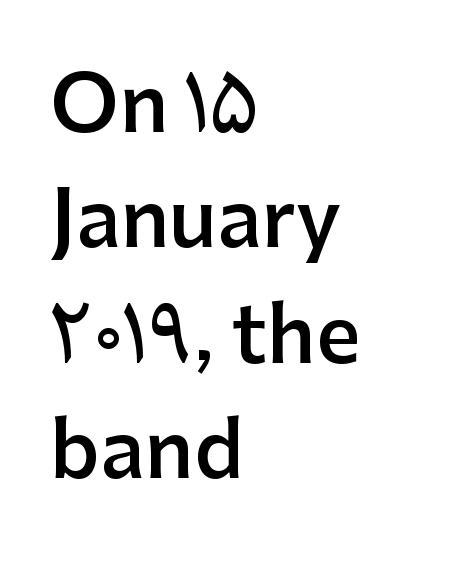
Each letter keeps its own natural width here, so spacing adapts to shape. When letters stand straight like this, we call the style roman or upright. The passage shown has conventional tracking throughout. The space between consecutive lines is moderate. Layout note: lines flush left. On the weight axis this lands at semibold, roughly 600.
